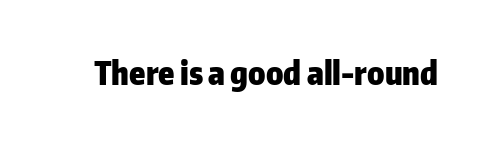
Every character sits straight up, as roman type does. Compared with typical body copy, the letter spacing here is the same. Lines of text with bare space underneath. What kind of face is this? One without serifs — a sans. Note the varied advance widths — an 'i' is clearly narrower than an 'm'.
